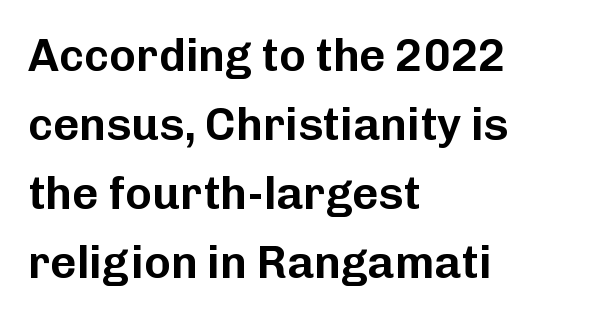
{"serif": "no", "italic": "no", "width": "normal", "stroke_contrast": "low", "x_height": "medium", "monospaced": "no", "underline": "no", "align": "left", "line_spacing": "normal", "line_spacing_ratio": 1.53, "letter_spacing": "normal", "letter_spacing_em": 0.0, "glyph_px": 45}
